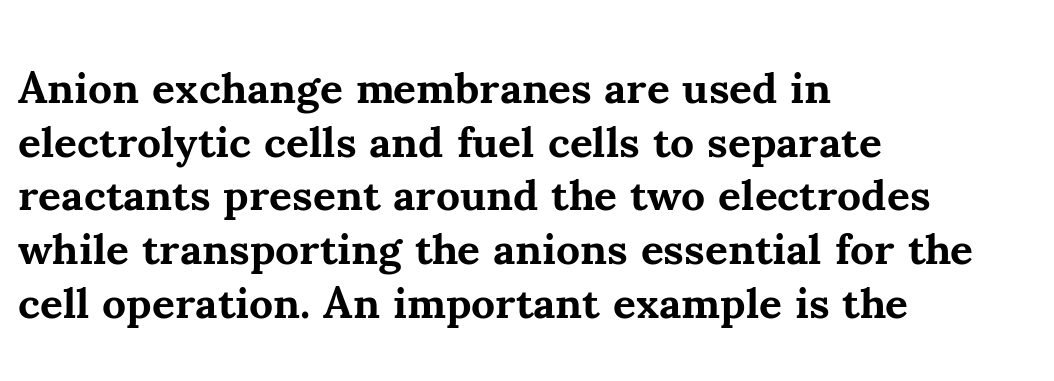
Students, note that the glyphs here touch the page at normal intervals. Here the designer chose a conventional face with non-uniform glyph widths. Look at the bottom of the vertical strokes: they flare into serifs here. Quick note: underline off.
